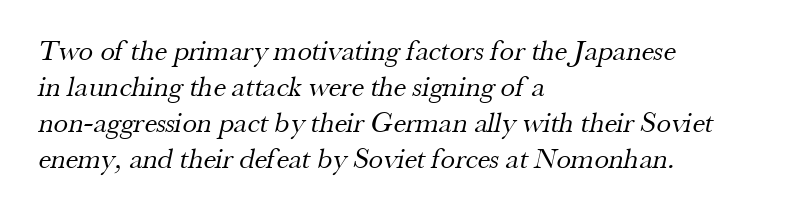
{"serif": "yes", "bold": "no", "weight": "regular", "width": "normal", "stroke_contrast": "medium", "x_height": "small", "monospaced": "no", "underline": "no", "align": "left", "line_spacing_ratio": 1.24, "letter_spacing": "normal", "letter_spacing_em": 0.0, "glyph_px": 29}
